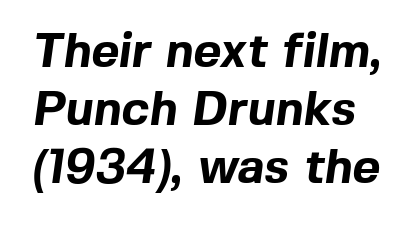
The image shows 48 px bold sans-serif type; set line spacing 1.21x, normal letter spacing, not underlined; a medium x-height.
